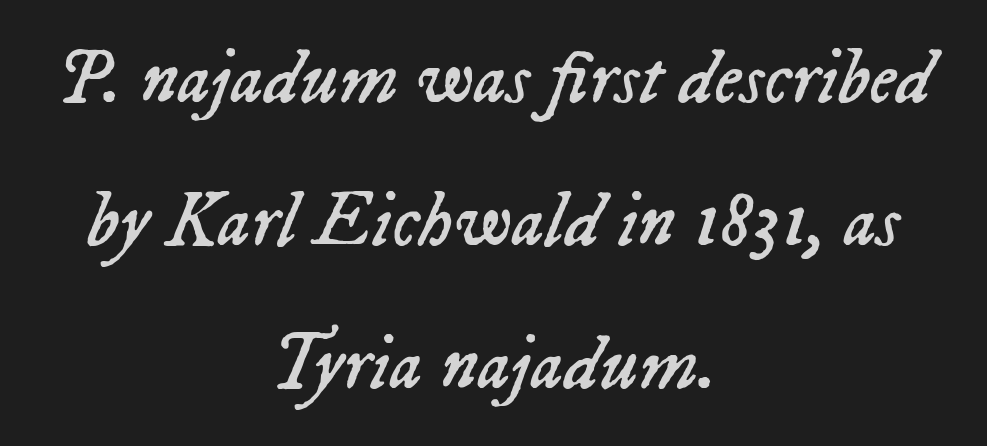
{"italic": "yes", "lean": "right", "slant_degrees": 23, "bold": "no", "weight": "regular", "width": "normal", "stroke_contrast": "low", "x_height": "medium", "monospaced": "no", "underline": "no", "align": "center", "line_spacing_ratio": 1.88, "letter_spacing": "normal", "letter_spacing_em": 0.0, "glyph_px": 76}
